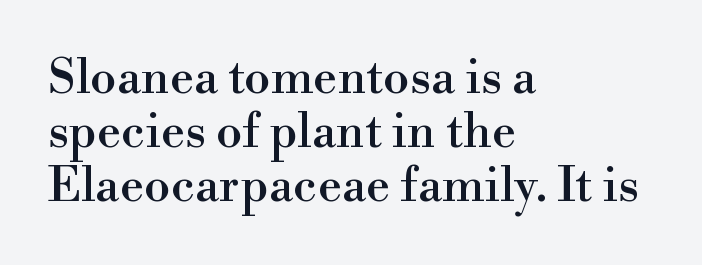
The image shows 48 px serif type, upright; set left-aligned, tight line spacing (1.12x), normal letter spacing, not underlined; a small x-height.
